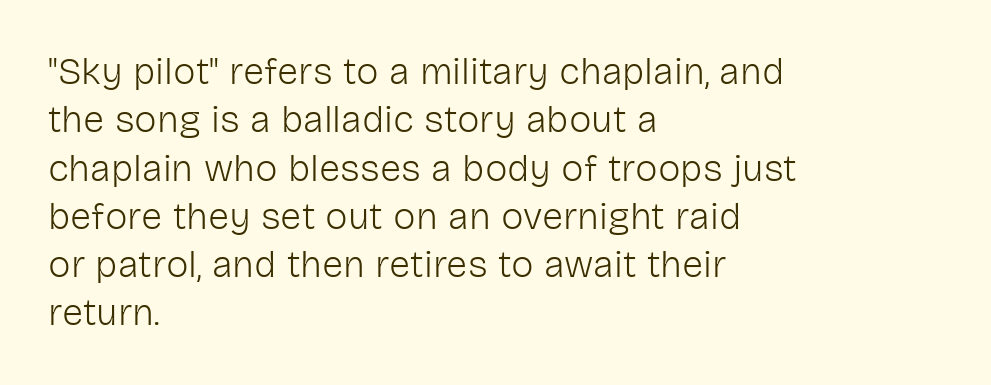
No extra ink here — the face is not bold. Italic? Not at all — the glyphs are vertical. Short note: letters normally spaced. Descenders hang freely into open space. The compositor pushed each line to the left boundary. The passage shown is typed in a proportional face where columns would drift.
